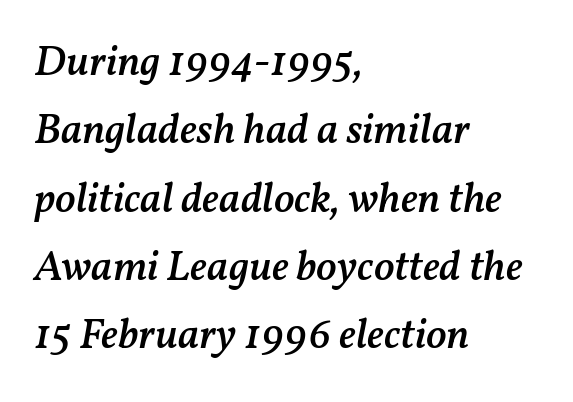
The image shows 43 px semibold type, italic (leaning right); set left-aligned, normal line spacing (1.59x), normal letter spacing, not underlined; medium stroke contrast and a medium x-height.
